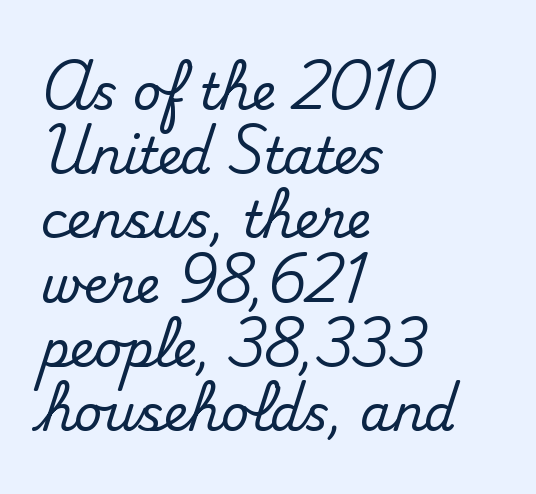
Q: Is the text italic (slanted)? A: Yes.
Q: Is the typeface a serif or a sans-serif typeface? A: Serif.
Q: Is the text underlined? A: No.
Q: How is the paragraph aligned? A: Left-aligned.
Q: Is the spacing between letters normal or unusually wide? A: Normal.
Q: Is the spacing between lines tight, normal or loose? A: Normal.
Q: Width (condensed, normal, or wide)? A: Normal.
Q: Stroke contrast? A: Medium.
Q: x-height? A: Small.
Q: Monospaced? A: No.
